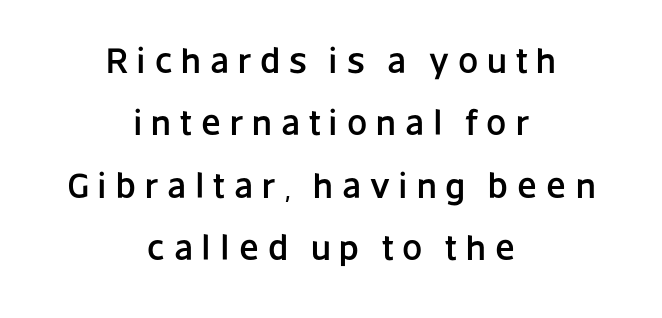
Q: Is the text italic (slanted)? A: No, it is upright.
Q: Is the typeface a serif or a sans-serif typeface? A: Sans-serif.
Q: Is the text underlined? A: No.
Q: How is the paragraph aligned? A: Centered.
Q: Is the spacing between letters normal or unusually wide? A: Unusually wide.
Q: Width (condensed, normal, or wide)? A: Normal.
Q: Stroke contrast? A: Low.
Q: x-height? A: Large.
Q: Monospaced? A: No.
